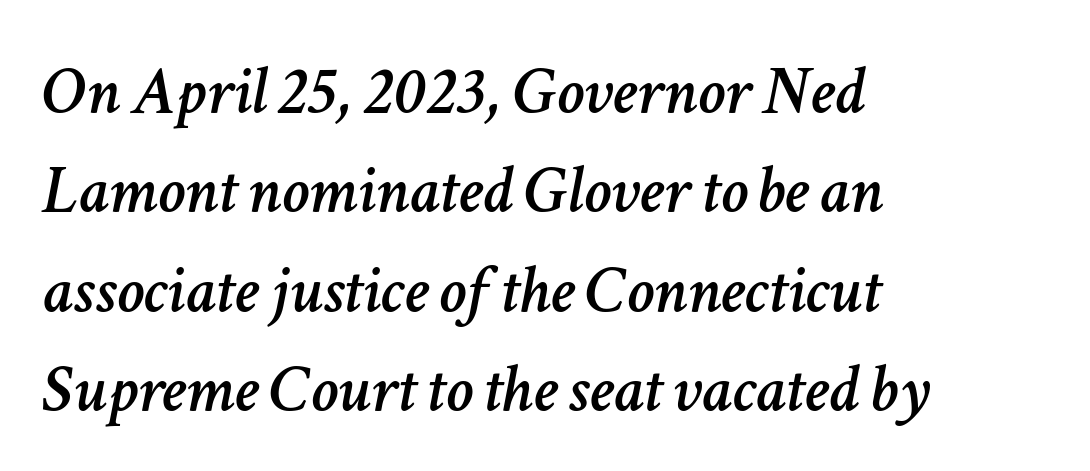
Students, note that the glyphs here touch the page at normal intervals. Do the characters align in a grid? No, the font is proportional. Baseline-to-baseline distance is the conventional proportion of letter height. It's the slanting kind of type.
